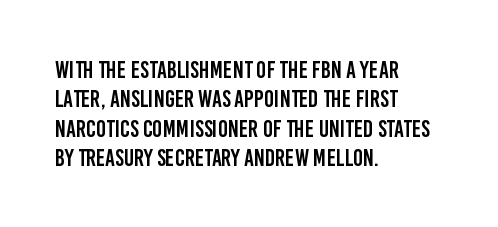
The image shows 24 px text type, upright; set left-aligned, line spacing 1.22x, normal letter spacing, not underlined.
